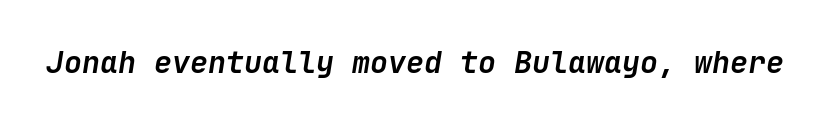
The image shows 30 px semibold type, italic (leaning right); set normal letter spacing, not underlined; low stroke contrast and a medium x-height.
